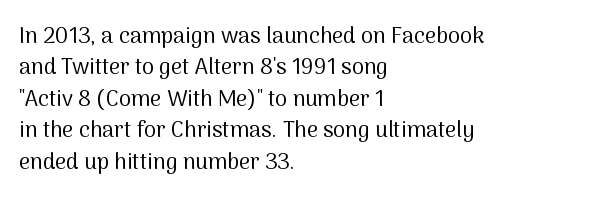
The image shows 22 px text type, upright; set left-aligned, normal line spacing (1.43x), normal letter spacing, not underlined.
